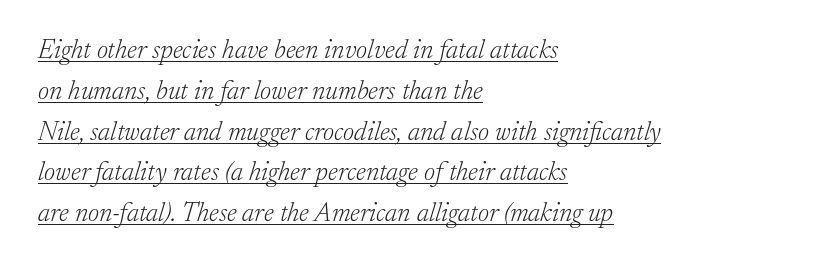
Check the space under the baseline: a stroke is drawn there. The rows are spaced the way most documents space them. Letter spacing: default. Each line starts at the same left margin while the right side varies. Stems here are at most as thick as an everyday book face. The passage shown leans; its letterforms are oblique.
